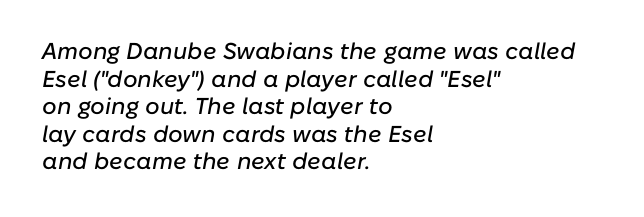
{"italic": "yes", "lean": "right", "slant_degrees": 10, "underline": "no", "align": "left", "line_spacing_ratio": 1.2, "letter_spacing": "normal", "letter_spacing_em": 0.0, "glyph_px": 23}
